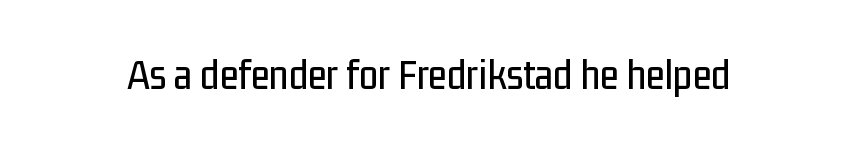
{"serif": "no", "italic": "no", "width": "condensed", "stroke_contrast": "low", "x_height": "medium", "monospaced": "no", "underline": "no", "letter_spacing": "normal", "letter_spacing_em": 0.0, "glyph_px": 43}
